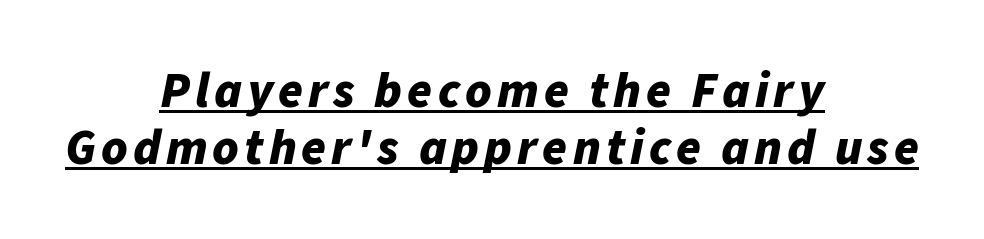
Q: Is the text bold? A: Yes.
Q: Is the text italic (slanted)? A: Yes, it leans right by about 11 degrees.
Q: Is the text underlined? A: Yes.
Q: How is the paragraph aligned? A: Centered.
Q: Is the spacing between lines tight, normal or loose? A: Tight.
Q: Width (condensed, normal, or wide)? A: Normal.
Q: Stroke contrast? A: Low.
Q: x-height? A: Medium.
Q: Monospaced? A: No.
